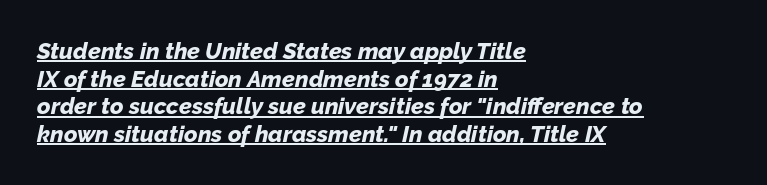
Q: Is the text bold? A: Yes.
Q: Is the text italic (slanted)? A: Yes, it leans right by about 12 degrees.
Q: Is the text underlined? A: Yes.
Q: How is the paragraph aligned? A: Left-aligned.
Q: Is the spacing between letters normal or unusually wide? A: Normal.
